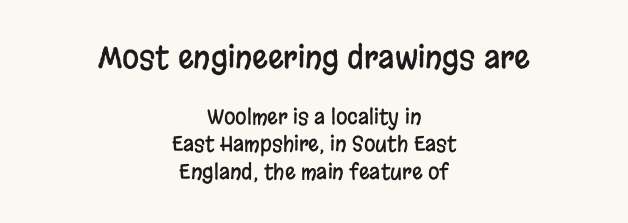
Q: Is the text italic (slanted)? A: No, it is upright.
Q: Is the typeface a serif or a sans-serif typeface? A: Sans-serif.
Q: Is the text underlined? A: No.
Q: How is the paragraph aligned? A: Centered.
Q: Is the spacing between letters normal or unusually wide? A: Normal.
Q: Is the spacing between lines tight, normal or loose? A: Normal.
Q: Which block of text is set in a larger size, the first (top) or the second (bottom)? A: The first (top) one.
Q: Width (condensed, normal, or wide)? A: Condensed.
Q: Stroke contrast? A: Low.
Q: x-height? A: Large.
Q: Monospaced? A: No.
